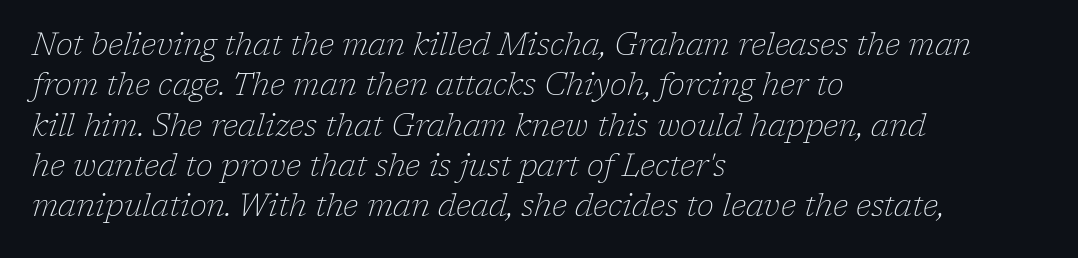
The image shows 31 px thin serif type, italic (leaning right); set left-aligned, normal line spacing (1.3x), normal letter spacing, not underlined; low stroke contrast and a medium x-height.
